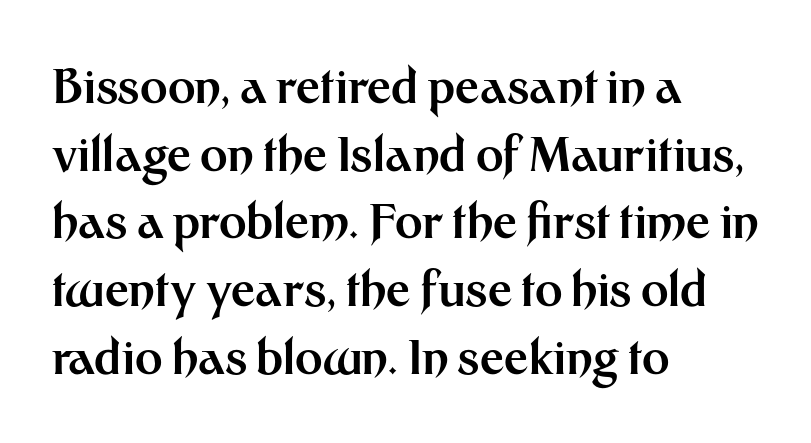
Q: Is the text bold? A: Yes.
Q: Is the text italic (slanted)? A: No, it is upright.
Q: Is the typeface a serif or a sans-serif typeface? A: Sans-serif.
Q: Is the text underlined? A: No.
Q: How is the paragraph aligned? A: Left-aligned.
Q: Is the spacing between letters normal or unusually wide? A: Normal.
Q: Is the spacing between lines tight, normal or loose? A: Normal.
Q: Width (condensed, normal, or wide)? A: Normal.
Q: Stroke contrast? A: Medium.
Q: x-height? A: Medium.
Q: Monospaced? A: No.
